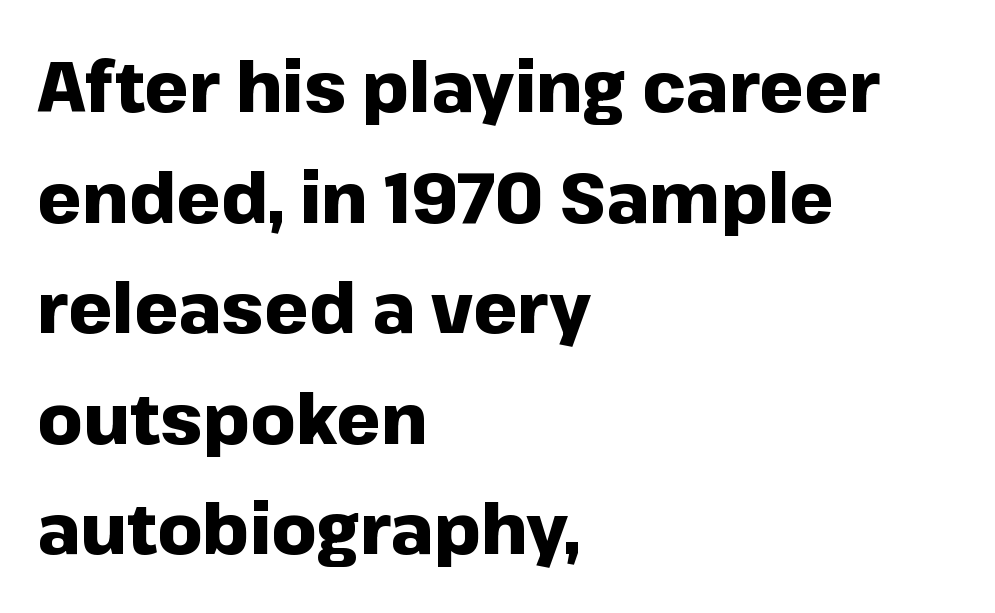
Summary of vertical rhythm: regular, with standard interline spacing. A dark, heavy texture on the line: the type is bold. Clear beneath every line of the passage. Default kerning and tracking; the words read as compact shapes. Style check: upright. Font category for this specimen: sans-serif.
